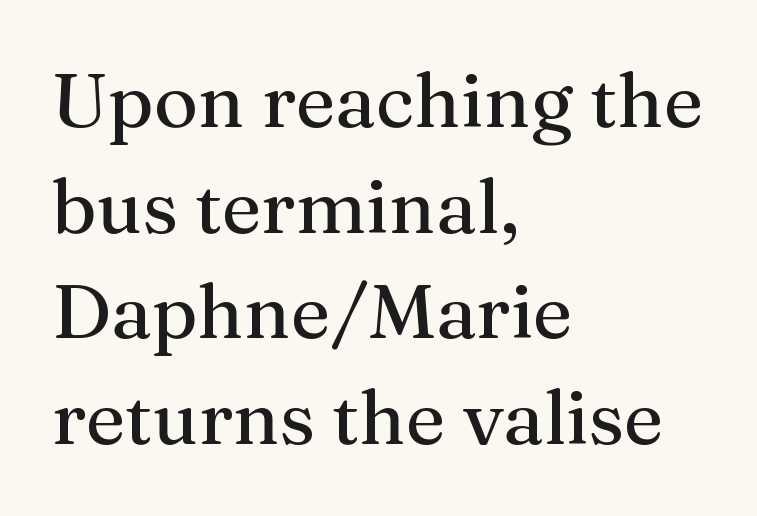
{"serif": "yes", "italic": "no", "width": "normal", "stroke_contrast": "medium", "x_height": "medium", "monospaced": "no", "underline": "no", "align": "left", "line_spacing": "normal", "line_spacing_ratio": 1.39, "letter_spacing": "normal", "letter_spacing_em": 0.0, "glyph_px": 76}
